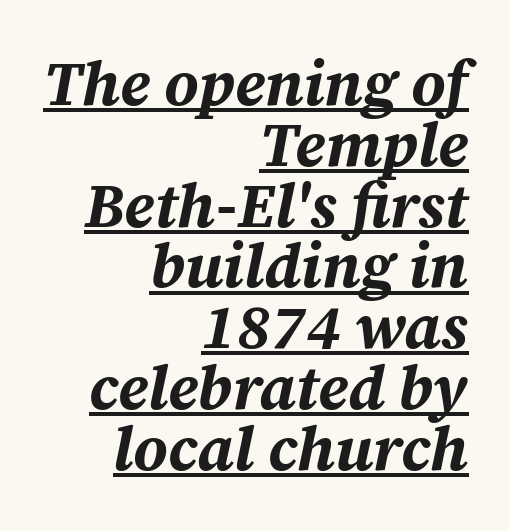
The image shows 62 px bold type, italic (leaning right); set right-aligned, tight line spacing (0.98x), normal letter spacing, underlined; medium stroke contrast and a medium x-height.
